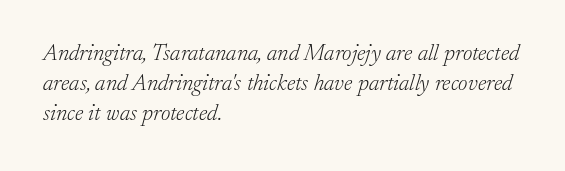
Q: Is the text bold? A: No.
Q: Is the text italic (slanted)? A: Yes, it leans right by about 17 degrees.
Q: Is the text underlined? A: No.
Q: How is the paragraph aligned? A: Left-aligned.
Q: Is the spacing between letters normal or unusually wide? A: Normal.
Q: Is the spacing between lines tight, normal or loose? A: Normal.
